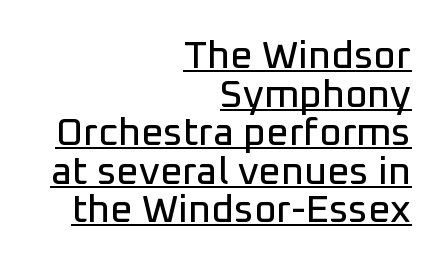
{"serif": "no", "italic": "no", "width": "normal", "stroke_contrast": "low", "x_height": "medium", "monospaced": "no", "underline": "yes", "align": "right", "line_spacing": "tight", "line_spacing_ratio": 0.99, "letter_spacing": "normal", "letter_spacing_em": 0.0, "glyph_px": 39}
